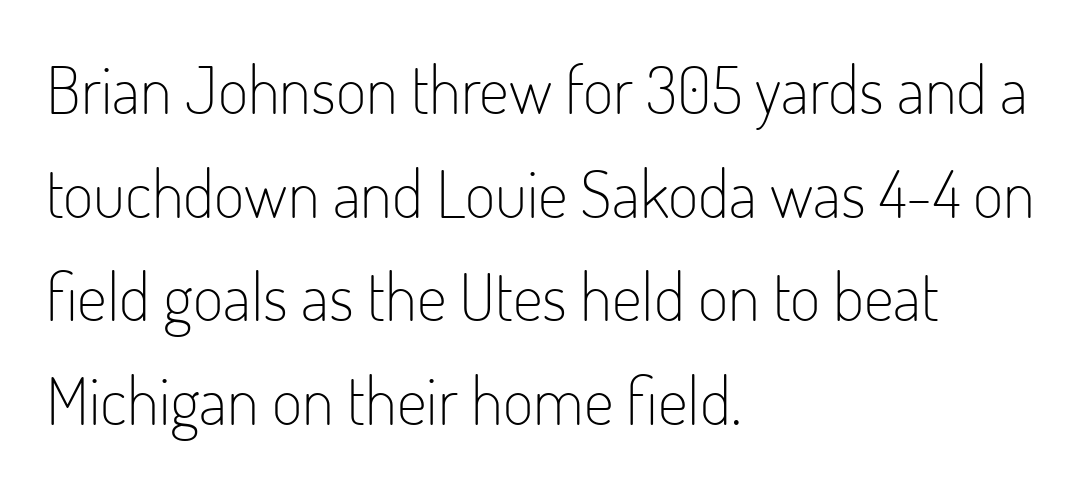
{"serif": "no", "italic": "no", "bold": "no", "weight": "light", "width": "condensed", "stroke_contrast": "low", "x_height": "small", "monospaced": "no", "underline": "no", "align": "left", "line_spacing": "normal", "line_spacing_ratio": 1.57, "letter_spacing": "normal", "letter_spacing_em": 0.0, "glyph_px": 66}
